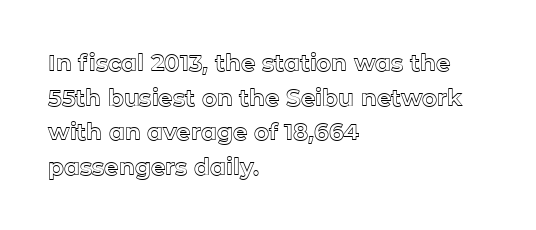
Students, observe: this is what conventionally led text looks like. Has an underline been added? It has not. Words appear dense and cohesive because spacing is normal. If you drew a ruler down the left edge, every line would touch it.
